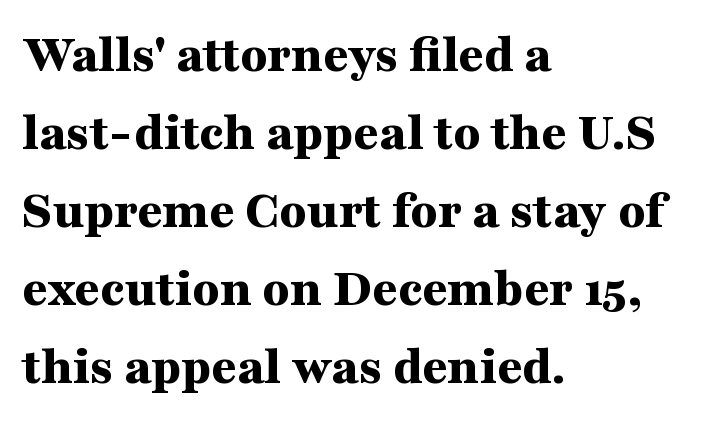
The image shows 55 px bold, wide serif type, upright; set left-aligned, normal line spacing (1.42x), normal letter spacing, not underlined; medium stroke contrast and a medium x-height.
